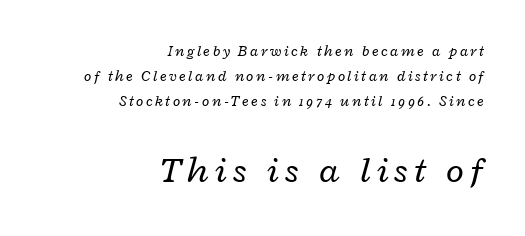
Look at the glyph heights: the lower group is clearly the bigger setting. Rows of type keep a routine distance in the vertical direction. All the whitespace from short lines collects on the left. This is oblique type, the kind used for emphasis or titles. This sample has the flowing, uneven cadence of proportional lettering. Check the space under the baseline: it is left empty.
